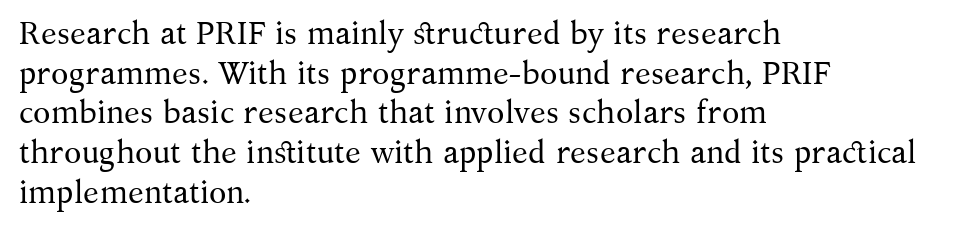
The image shows 32 px regular-weight serif type, upright; set left-aligned, line spacing 1.24x, normal letter spacing, not underlined; medium stroke contrast and a medium x-height.
